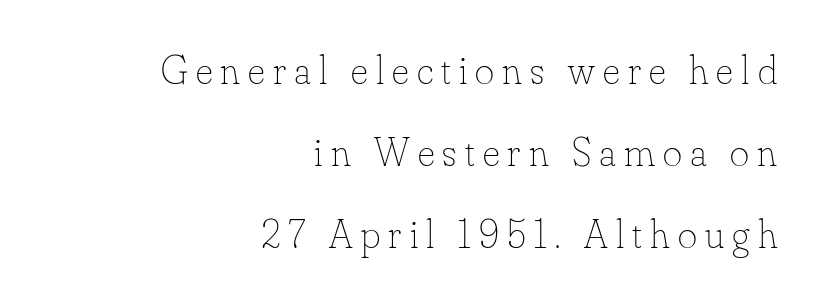
The image shows 41 px thin type, upright; set right-aligned, loose line spacing (2.0x), unusually wide letter spacing (+0.2 em), not underlined; low stroke contrast and a small x-height.
